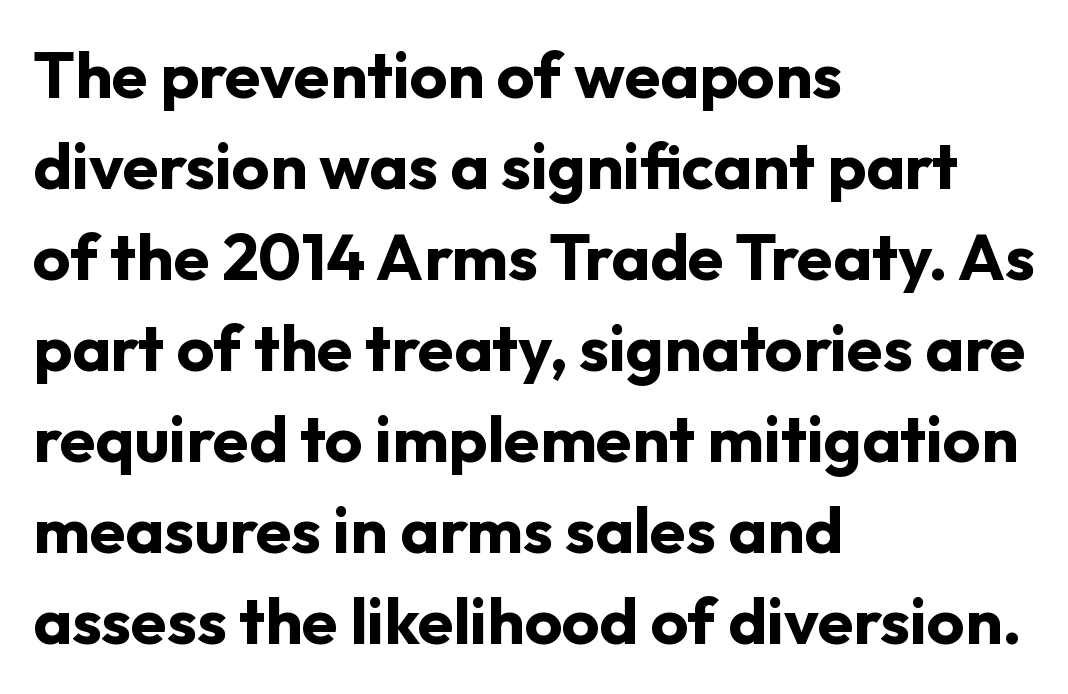
{"serif": "no", "italic": "no", "bold": "yes", "weight": "bold", "width": "normal", "stroke_contrast": "low", "x_height": "medium", "monospaced": "no", "underline": "no", "align": "left", "line_spacing": "normal", "line_spacing_ratio": 1.4, "letter_spacing": "normal", "letter_spacing_em": 0.0, "glyph_px": 65}
